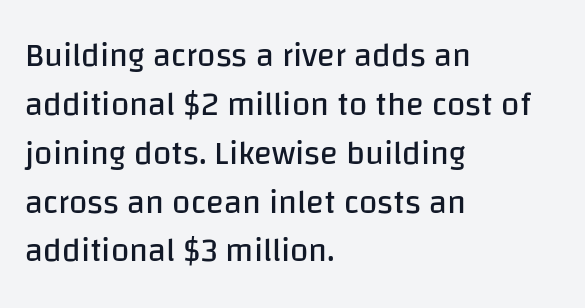
The image shows 33 px regular-weight sans-serif type, upright; set left-aligned, normal line spacing (1.48x), normal letter spacing, not underlined; low stroke contrast and a large x-height.
